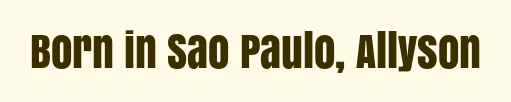
Q: Is the text italic (slanted)? A: No, it is upright.
Q: Is the typeface a serif or a sans-serif typeface? A: Sans-serif.
Q: Is the text underlined? A: No.
Q: Is the spacing between letters normal or unusually wide? A: Normal.
Q: Width (condensed, normal, or wide)? A: Condensed.
Q: Stroke contrast? A: Low.
Q: x-height? A: Large.
Q: Monospaced? A: No.
